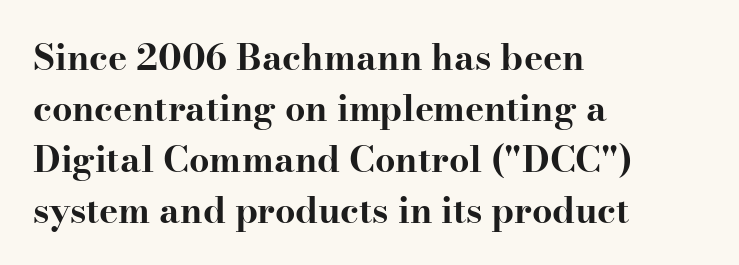
{"serif": "yes", "italic": "no", "bold": "yes", "weight": "bold", "width": "wide", "stroke_contrast": "high", "x_height": "small", "monospaced": "no", "underline": "no", "align": "left", "line_spacing": "normal", "line_spacing_ratio": 1.42, "letter_spacing": "normal", "letter_spacing_em": 0.0, "glyph_px": 36}
